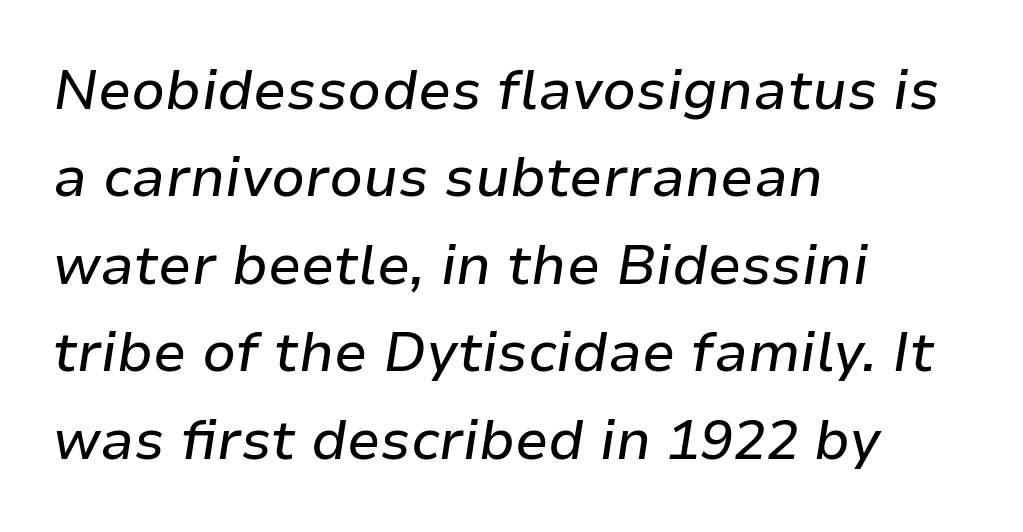
Q: Is the text italic (slanted)? A: Yes, it leans right by about 9 degrees.
Q: Is the text underlined? A: No.
Q: How is the paragraph aligned? A: Left-aligned.
Q: Is the spacing between letters normal or unusually wide? A: Normal.
Q: Is the spacing between lines tight, normal or loose? A: Normal.
Q: Width (condensed, normal, or wide)? A: Normal.
Q: Stroke contrast? A: Low.
Q: x-height? A: Medium.
Q: Monospaced? A: No.
